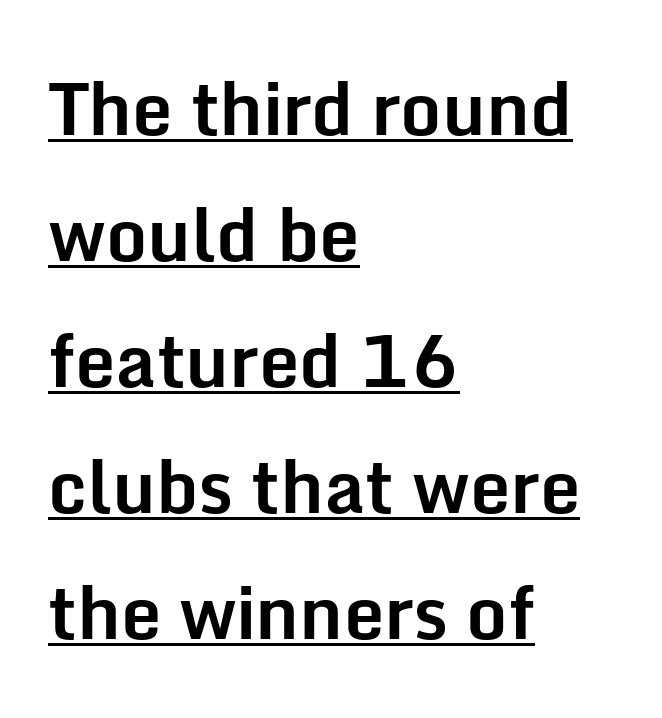
Q: Is the text bold? A: Yes.
Q: Is the text italic (slanted)? A: No, it is upright.
Q: Is the typeface a serif or a sans-serif typeface? A: Sans-serif.
Q: Is the text underlined? A: Yes.
Q: How is the paragraph aligned? A: Left-aligned.
Q: Is the spacing between letters normal or unusually wide? A: Normal.
Q: Width (condensed, normal, or wide)? A: Normal.
Q: Stroke contrast? A: Low.
Q: x-height? A: Medium.
Q: Monospaced? A: No.
